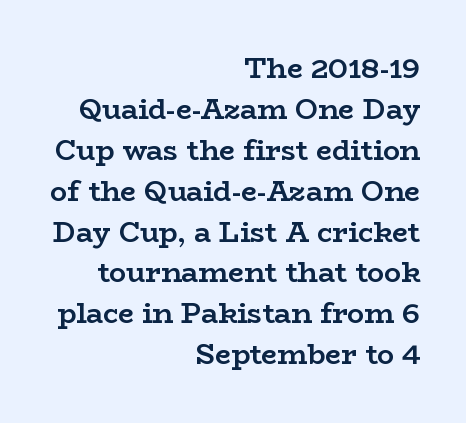
The image shows 28 px semibold, wide serif type, upright; set right-aligned, normal line spacing (1.46x), normal letter spacing, not underlined; low stroke contrast and a medium x-height.
